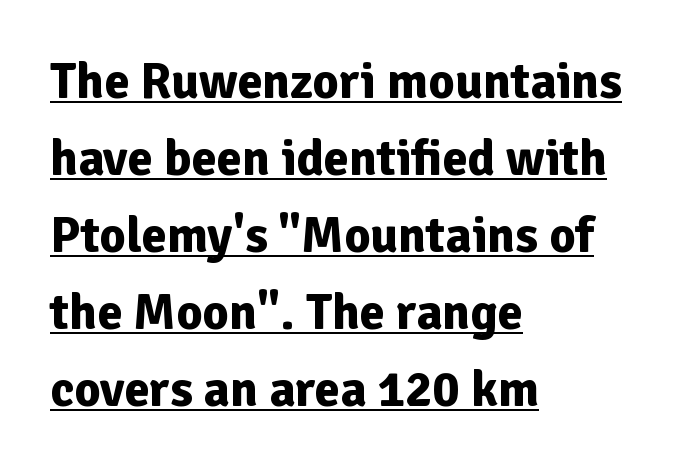
The rendering uses the underline text-decoration. Line beginnings align vertically; line endings do not. Tracking here is standard; glyphs follow each other at the usual distance. Notice how the stems are strictly vertical — no italics here. Each letter keeps its own natural width here, so spacing adapts to shape.
